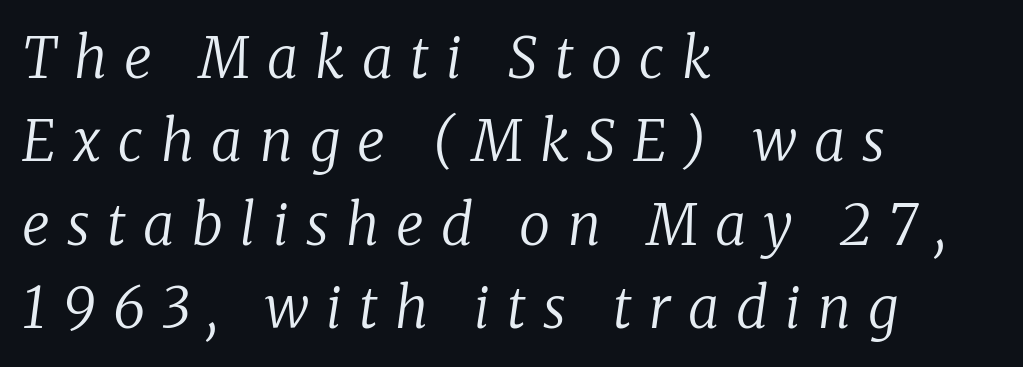
Nobody drew a line under any word here. Does the lettering tilt? It does — this is italic. The text block is weighted toward the left margin, trailing off unevenly rightward. A normal amount of white space separates one row of letters from the next. Letter spacing: wide.
